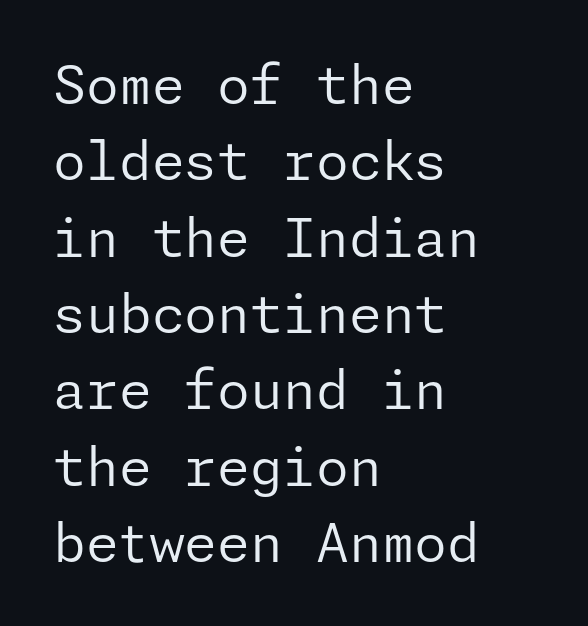
Caption: face not bold, strokes unweighted. Rows of type keep a routine distance in the vertical direction. Posture: upright roman. Tracking value appears to be zero — textbook default spacing. Type style note: lacks serifs.
